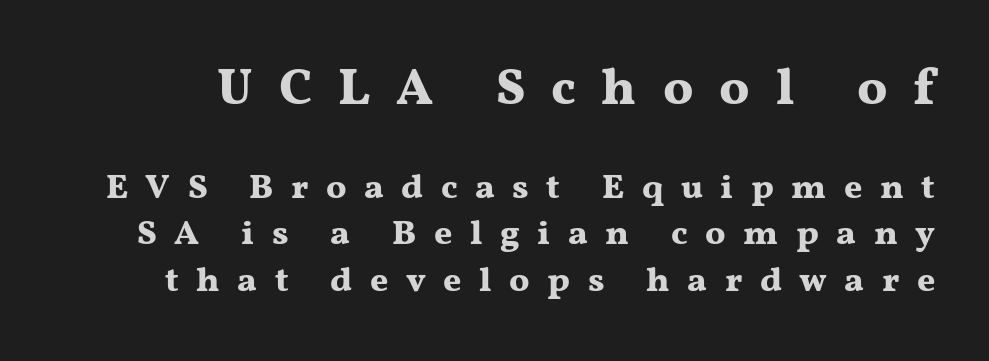
{"serif": "yes", "italic": "no", "bold": "yes", "weight": "bold", "width": "wide", "stroke_contrast": "medium", "x_height": "medium", "monospaced": "no", "underline": "no", "line_spacing": "normal", "line_spacing_ratio": 1.32, "letter_spacing": "wide", "letter_spacing_em": 0.5, "larger_block": "first", "size_ratio": 1.49, "glyph_px": 52}
